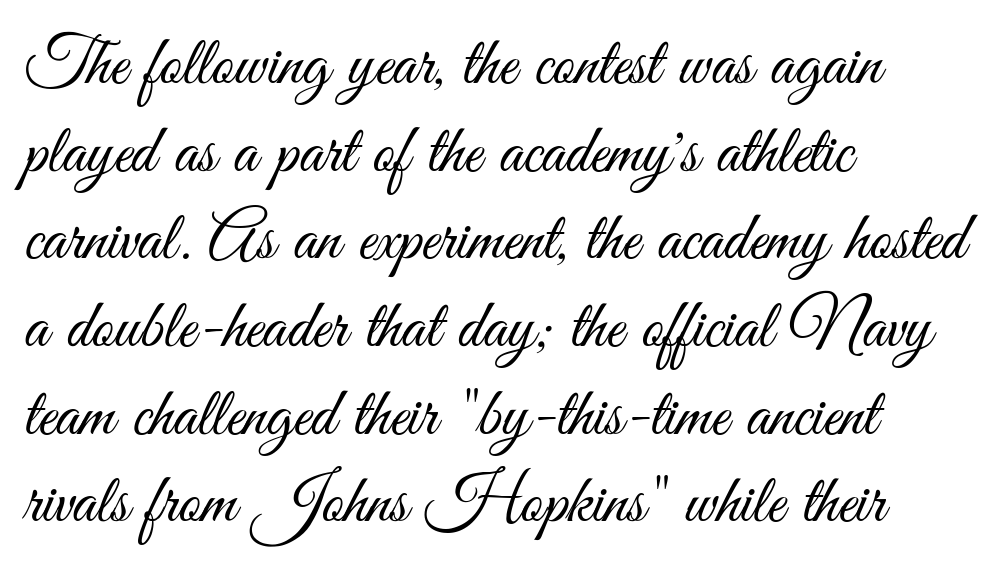
The strip under each line holds only bare page. Characters follow at the spacing the type designer built in. The rag falls on the right side of this text block. Counters stay open thanks to moderate or lighter strokes.
